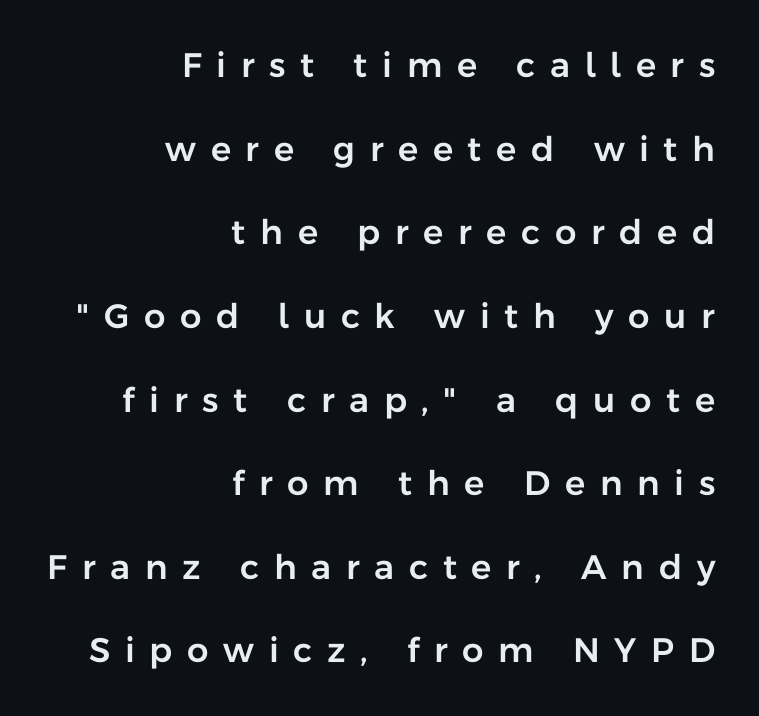
These lines stand farther apart than default settings would place them. Every character sits straight up, as roman type does. Check under the words: just untouched page. The setting favours the right margin, as signatures and pull-quotes sometimes do. The face used here is proportionally spaced, like ordinary book or web type. Honestly, the letter spacing is so wide it's the main thing you notice.
